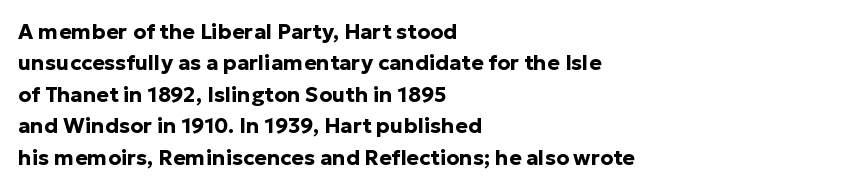
The image shows 21 px bold type, upright; set left-aligned, normal line spacing (1.5x), normal letter spacing, not underlined.
